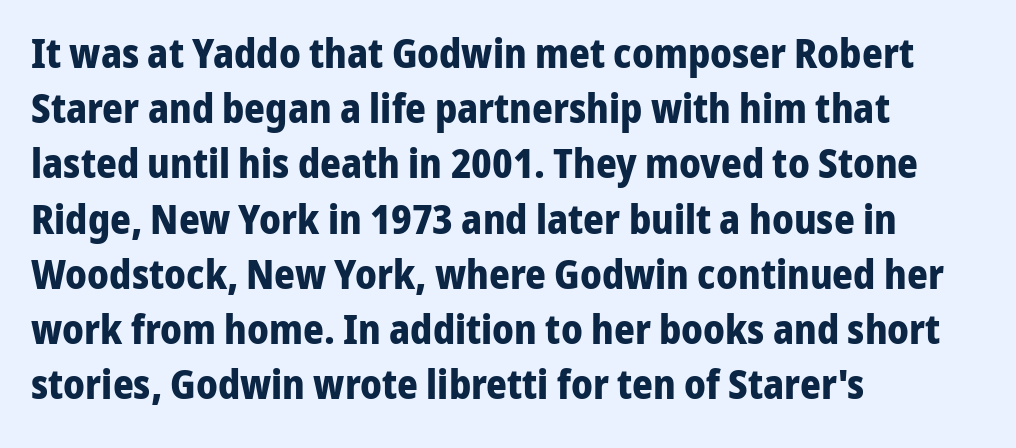
Q: Is the text bold? A: Yes.
Q: Is the text italic (slanted)? A: No, it is upright.
Q: Is the typeface a serif or a sans-serif typeface? A: Sans-serif.
Q: Is the text underlined? A: No.
Q: How is the paragraph aligned? A: Left-aligned.
Q: Is the spacing between letters normal or unusually wide? A: Normal.
Q: Is the spacing between lines tight, normal or loose? A: Normal.
Q: Width (condensed, normal, or wide)? A: Normal.
Q: Stroke contrast? A: Low.
Q: x-height? A: Medium.
Q: Monospaced? A: No.
